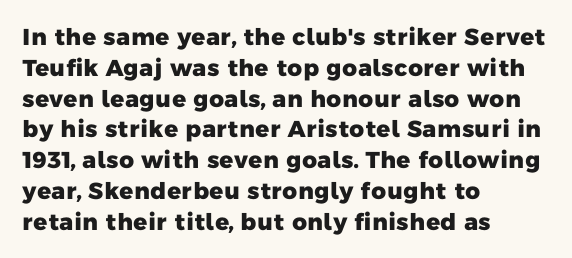
{"bold": "yes", "underline": "no", "align": "left", "line_spacing": "normal", "line_spacing_ratio": 1.34, "letter_spacing": "normal", "letter_spacing_em": 0.0, "glyph_px": 23}
